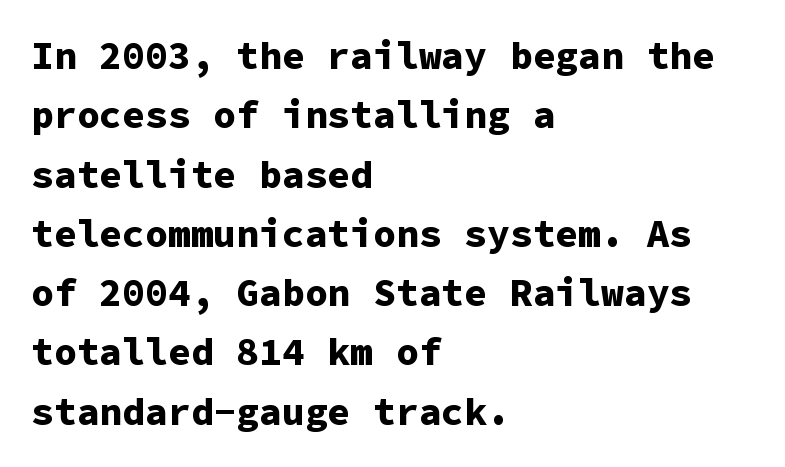
The letters are bold, with thick, heavy strokes. Letterform terminals end flat and unadorned throughout the passage. The rendering uses typewriter-style spacing with identical character cells. Characters remain perfectly vertical along every line. The words here are not underlined.
